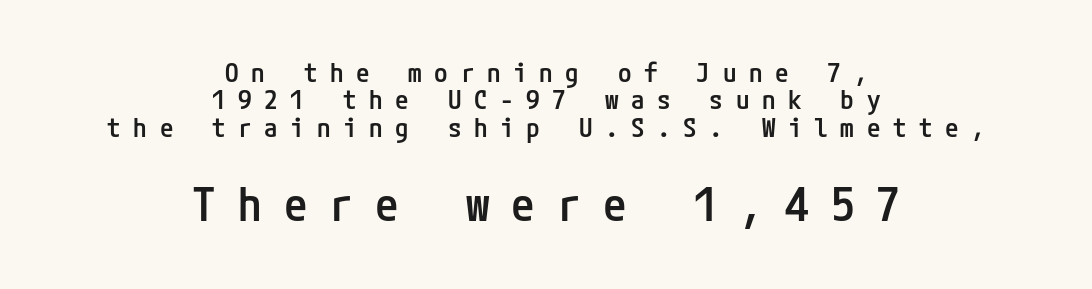
The image shows 47 px semibold, condensed sans-serif type, upright; set centered, tight line spacing (1.01x), unusually wide letter spacing (+0.47 em), not underlined; the second (bottom) block is 1.74x larger; low stroke contrast and a medium x-height.
